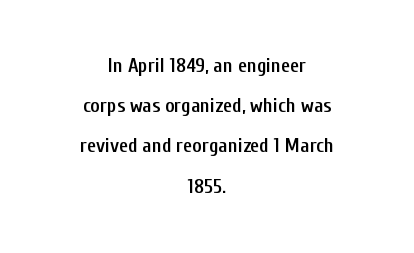
The lines in this sample share a center point and differ in where they start and stop. The space between consecutive lines is lavish. Look at the tracking — it's just the regular setting, nothing added. Underline: absent. A roman cut, with each character standing at attention. Bold? Not quite — semibold, heavier than regular but stopping short.
